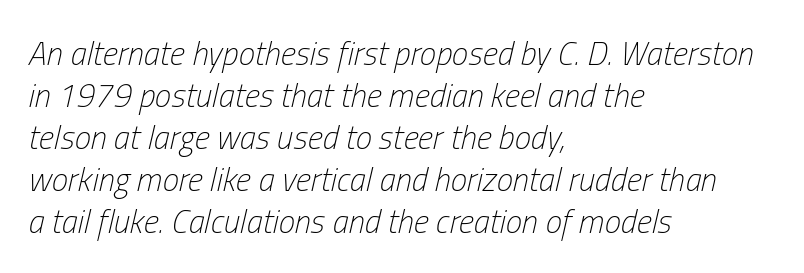
{"italic": "yes", "lean": "right", "slant_degrees": 13, "bold": "no", "weight": "light", "width": "condensed", "stroke_contrast": "low", "x_height": "medium", "monospaced": "no", "underline": "no", "align": "left", "line_spacing": "normal", "line_spacing_ratio": 1.27, "letter_spacing": "normal", "letter_spacing_em": 0.0, "glyph_px": 33}
